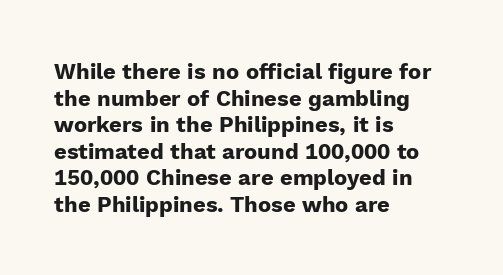
The image shows 22 px bold type, upright; set left-aligned, line spacing 1.21x, normal letter spacing, not underlined.
